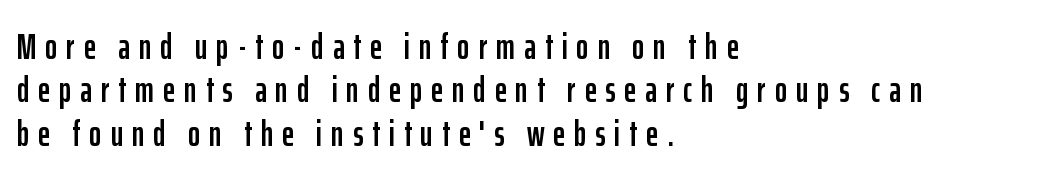
The image shows 37 px condensed sans-serif type, upright; set left-aligned, line spacing 1.17x, unusually wide letter spacing (+0.24 em), not underlined; low stroke contrast and a medium x-height.
